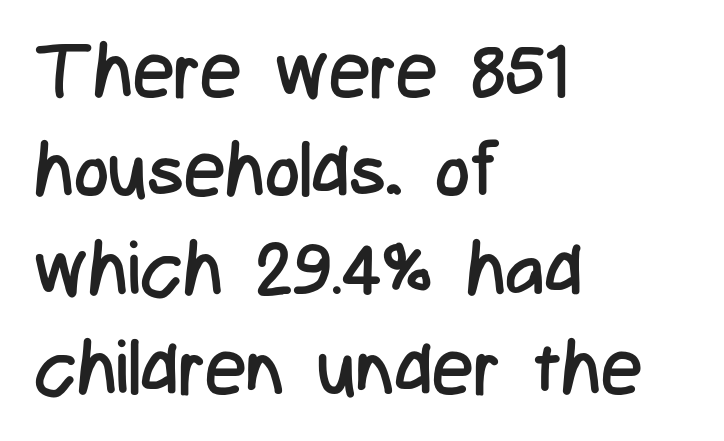
The image shows 74 px regular-weight, condensed sans-serif type, upright; set left-aligned, normal line spacing (1.34x), normal letter spacing, not underlined; low stroke contrast and a medium x-height.
